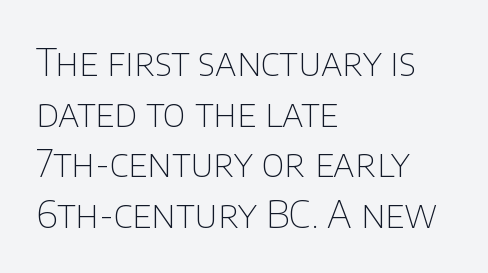
{"serif": "no", "italic": "no", "bold": "no", "weight": "thin", "width": "normal", "stroke_contrast": "low", "x_height": "large", "monospaced": "no", "underline": "no", "align": "left", "line_spacing": "normal", "line_spacing_ratio": 1.33, "letter_spacing": "normal", "letter_spacing_em": 0.0, "glyph_px": 38}
